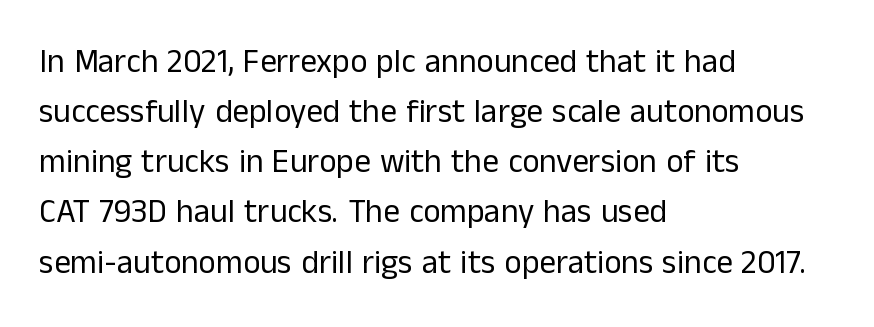
The image shows 33 px regular-weight sans-serif type, upright; set left-aligned, normal line spacing (1.52x), normal letter spacing, not underlined; low stroke contrast and a medium x-height.
